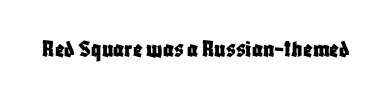
{"italic": "no", "underline": "no", "letter_spacing": "normal", "letter_spacing_em": 0.0, "glyph_px": 25}
